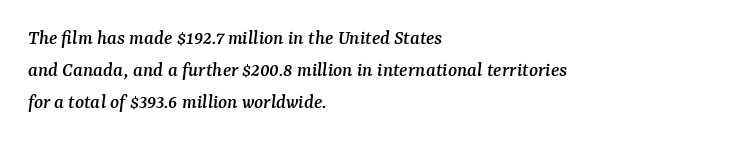
The image shows 21 px text type, italic (leaning right); set left-aligned, normal line spacing (1.53x), normal letter spacing, not underlined.
